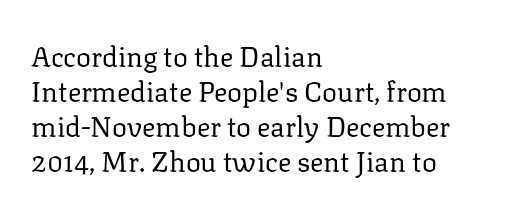
Q: Is the text bold? A: No.
Q: Is the text italic (slanted)? A: No, it is upright.
Q: Is the typeface a serif or a sans-serif typeface? A: Serif.
Q: Is the text underlined? A: No.
Q: How is the paragraph aligned? A: Left-aligned.
Q: Is the spacing between letters normal or unusually wide? A: Normal.
Q: Is the spacing between lines tight, normal or loose? A: Normal.
Q: Width (condensed, normal, or wide)? A: Normal.
Q: Stroke contrast? A: Low.
Q: x-height? A: Medium.
Q: Monospaced? A: No.
